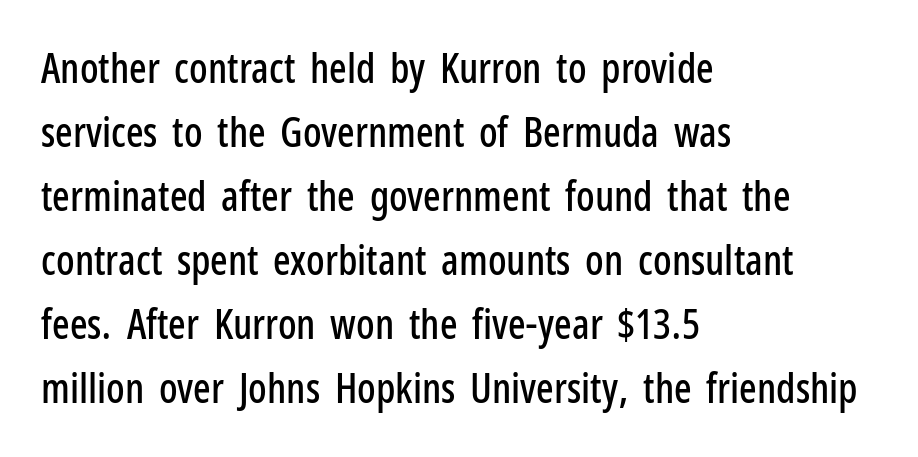
This sample uses an upright cut, with every glyph sitting square on the baseline. Any mark beneath the type? The region is blank. Reading down the column, the eye jumps a familiar distance to each next line. The letters advance in unequal steps, a hallmark of proportional type.
